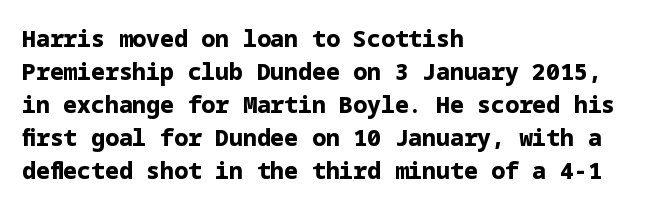
Q: Is the text bold? A: Yes.
Q: Is the text italic (slanted)? A: No, it is upright.
Q: Is the text underlined? A: No.
Q: How is the paragraph aligned? A: Left-aligned.
Q: Is the spacing between letters normal or unusually wide? A: Normal.
Q: Is the spacing between lines tight, normal or loose? A: Normal.
